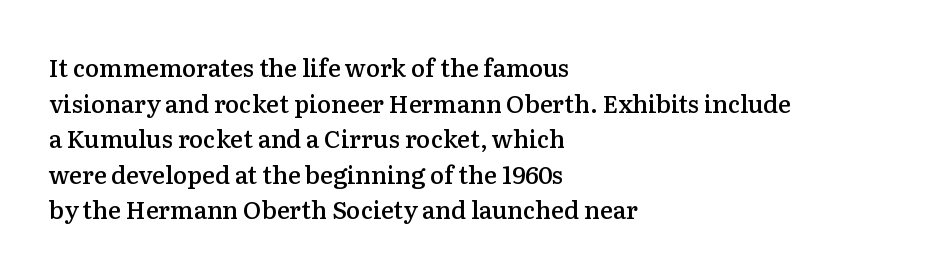
The image shows 24 px text type, upright; set left-aligned, normal line spacing (1.48x), normal letter spacing, not underlined.
